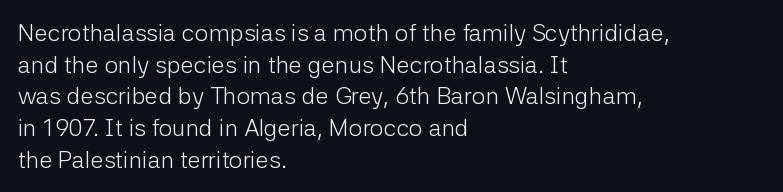
Leftover space on each line is placed entirely after the last word. The typesetting does not lean heavy: it is not bold. Honestly, the letter spacing is just normal — you wouldn't notice it. Underline: absent. If you drew a line through each stem, it would be perfectly vertical.
